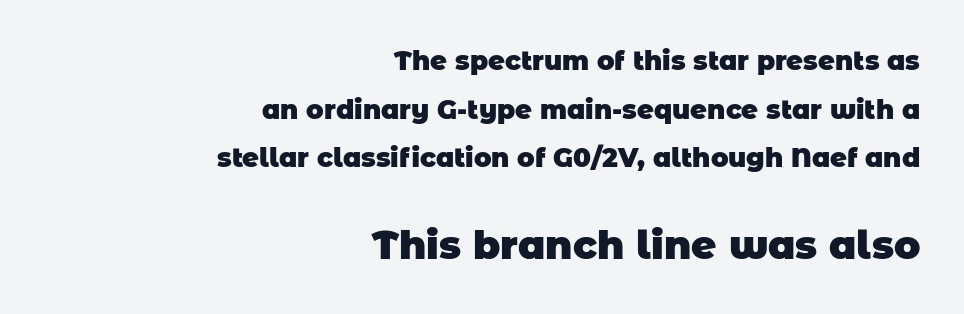
{"serif": "no", "bold": "yes", "weight": "heavy", "width": "normal", "stroke_contrast": "low", "x_height": "large", "monospaced": "no", "underline": "no", "align": "right", "line_spacing_ratio": 1.87, "letter_spacing": "normal", "letter_spacing_em": 0.0, "larger_block": "second", "size_ratio": 1.5, "glyph_px": 39}
